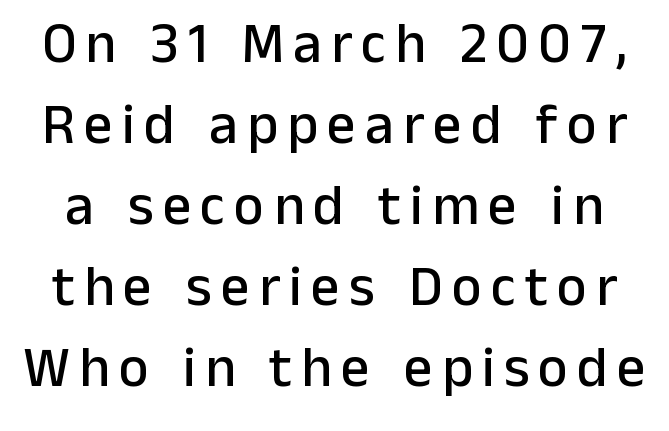
The image shows 57 px sans-serif type, upright; set normal line spacing (1.42x), not underlined; low stroke contrast and a medium x-height.
